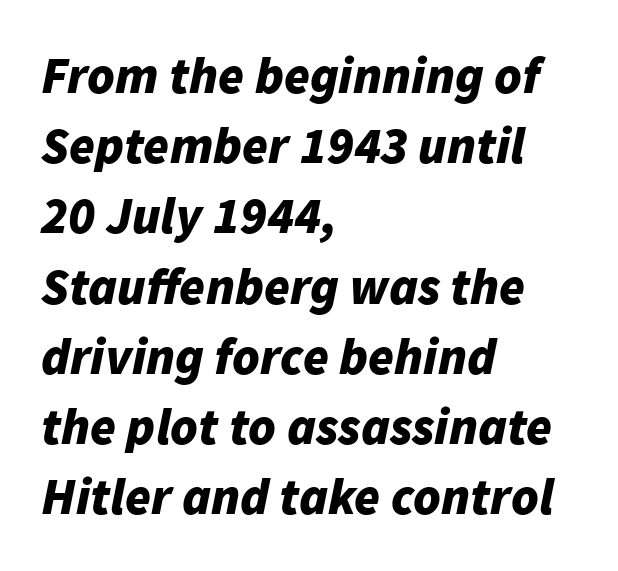
The image shows 52 px bold type, italic (leaning right); set left-aligned, normal line spacing (1.35x), normal letter spacing, not underlined; low stroke contrast and a medium x-height.
